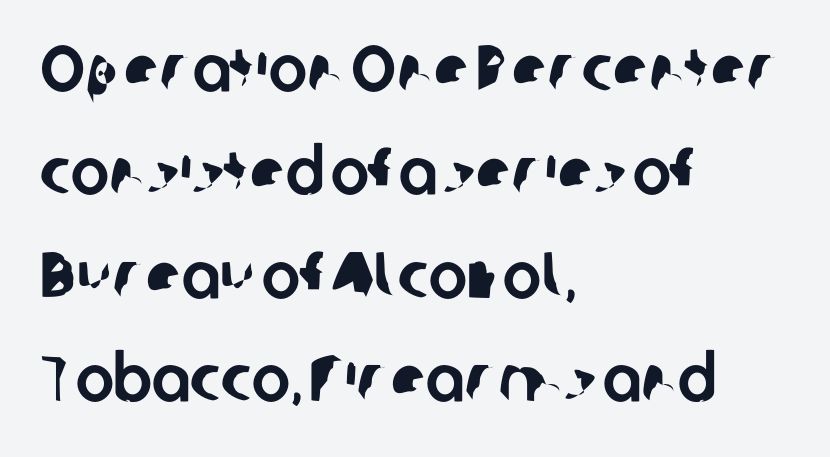
The image shows 65 px sans-serif type; set left-aligned, normal line spacing (1.59x), normal letter spacing, not underlined; low stroke contrast and a medium x-height.
